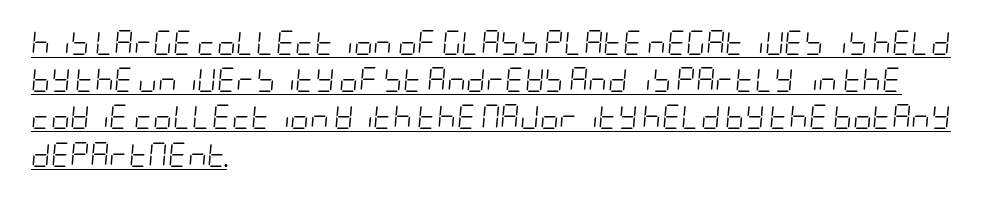
The strokes are not fattened; the text isn't bold. Style check: oblique. The line-height multiplier appears to be the usual default. The letters sit at their default tracking, neither squeezed nor spread. Casual observation: everything's shoved over to the left. Is there an underline? Yes — a line sits under the letters.
